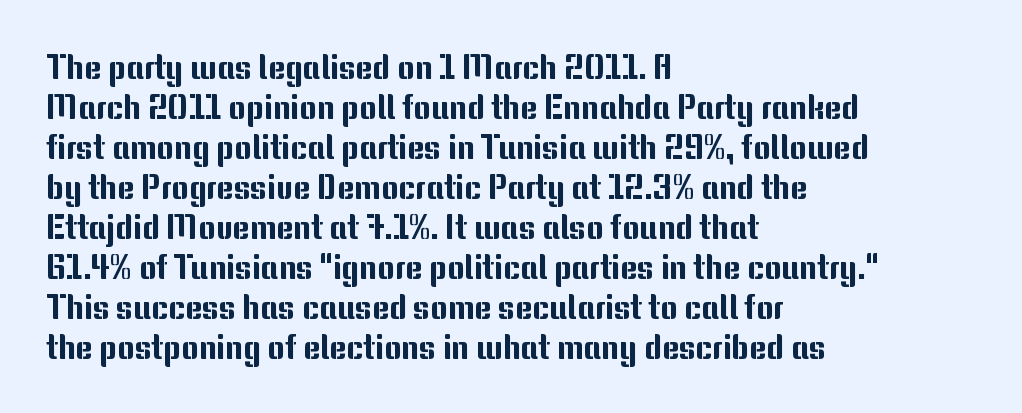
Q: Is the text italic (slanted)? A: No, it is upright.
Q: Is the typeface a serif or a sans-serif typeface? A: Sans-serif.
Q: Is the text underlined? A: No.
Q: How is the paragraph aligned? A: Left-aligned.
Q: Is the spacing between letters normal or unusually wide? A: Normal.
Q: Width (condensed, normal, or wide)? A: Normal.
Q: Stroke contrast? A: Medium.
Q: x-height? A: Medium.
Q: Monospaced? A: No.
